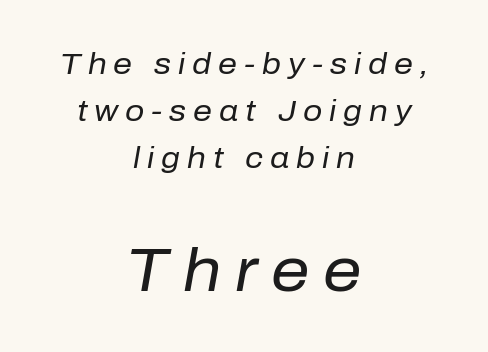
Q: Is the text bold? A: No.
Q: Is the text italic (slanted)? A: Yes, it leans right by about 10 degrees.
Q: Is the text underlined? A: No.
Q: How is the paragraph aligned? A: Centered.
Q: Is the spacing between letters normal or unusually wide? A: Unusually wide.
Q: Is the spacing between lines tight, normal or loose? A: Normal.
Q: Which block of text is set in a larger size, the first (top) or the second (bottom)? A: The second (bottom) one.
Q: Width (condensed, normal, or wide)? A: Normal.
Q: Stroke contrast? A: Low.
Q: x-height? A: Medium.
Q: Monospaced? A: No.
